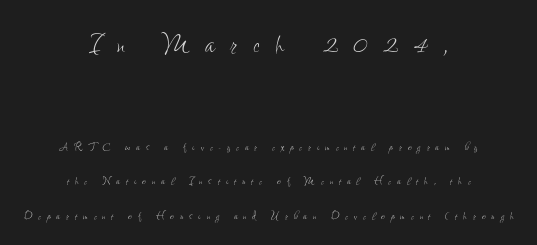
Q: Is the text bold? A: No.
Q: Is the text italic (slanted)? A: Yes.
Q: Is the text underlined? A: No.
Q: How is the paragraph aligned? A: Centered.
Q: Is the spacing between letters normal or unusually wide? A: Unusually wide.
Q: Is the spacing between lines tight, normal or loose? A: Loose.
Q: Which block of text is set in a larger size, the first (top) or the second (bottom)? A: The first (top) one.
Q: Width (condensed, normal, or wide)? A: Condensed.
Q: Stroke contrast? A: Low.
Q: x-height? A: Small.
Q: Monospaced? A: No.
